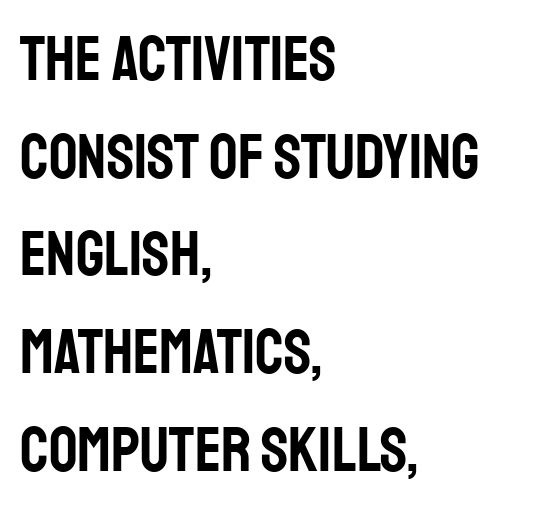
The image shows 63 px condensed sans-serif type, upright; set left-aligned, normal line spacing (1.55x), normal letter spacing, not underlined; low stroke contrast and a large x-height.
